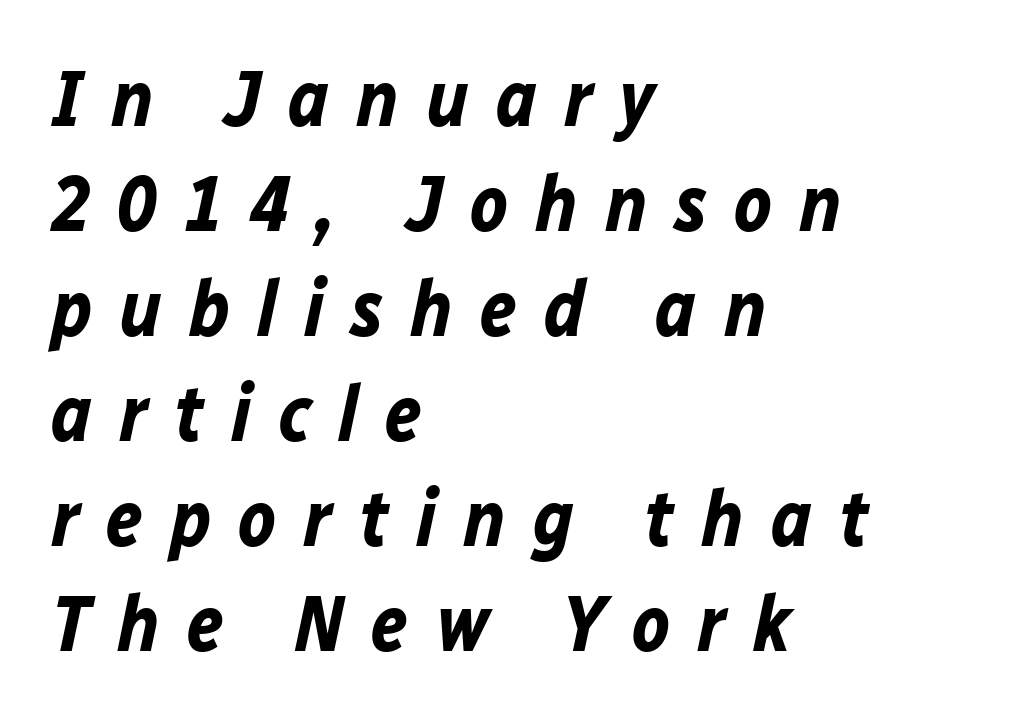
The image shows 79 px bold type, italic (leaning right); set left-aligned, normal line spacing (1.33x), unusually wide letter spacing (+0.34 em), not underlined; low stroke contrast and a medium x-height.
